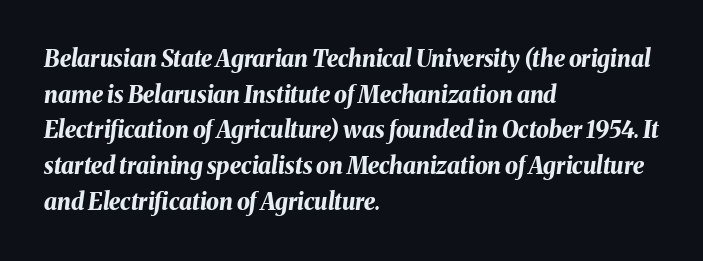
{"italic": "yes", "lean": "right", "slant_degrees": 8, "bold": "yes", "underline": "no", "align": "left", "line_spacing": "normal", "line_spacing_ratio": 1.55, "letter_spacing": "normal", "letter_spacing_em": 0.0, "glyph_px": 23}
